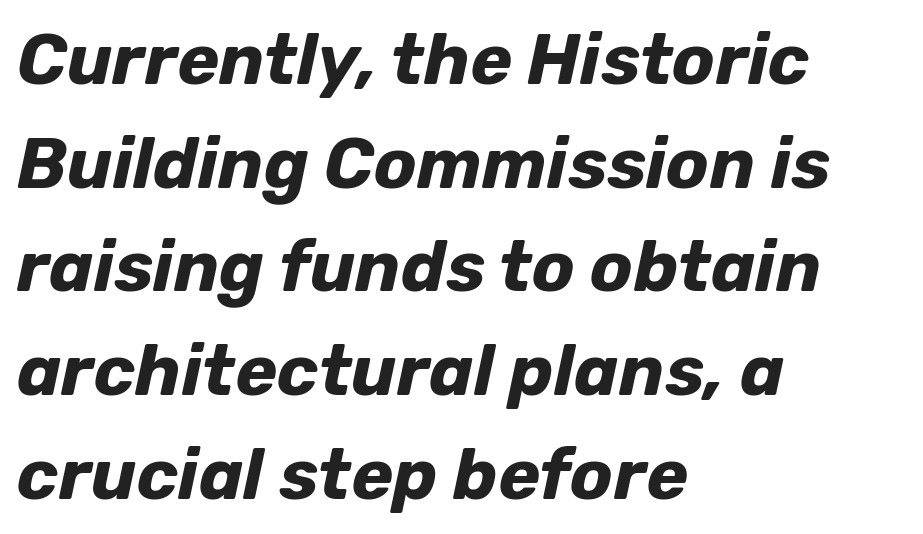
Q: Is the text bold? A: Yes.
Q: Is the text italic (slanted)? A: Yes, it leans right by about 12 degrees.
Q: Is the text underlined? A: No.
Q: How is the paragraph aligned? A: Left-aligned.
Q: Is the spacing between letters normal or unusually wide? A: Normal.
Q: Is the spacing between lines tight, normal or loose? A: Normal.
Q: Width (condensed, normal, or wide)? A: Normal.
Q: Stroke contrast? A: Low.
Q: x-height? A: Medium.
Q: Monospaced? A: No.
